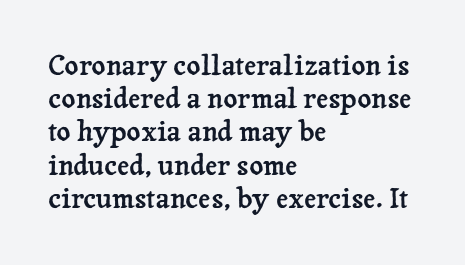
The image shows 27 px text type, upright; set left-aligned, line spacing 1.23x, normal letter spacing, not underlined.
